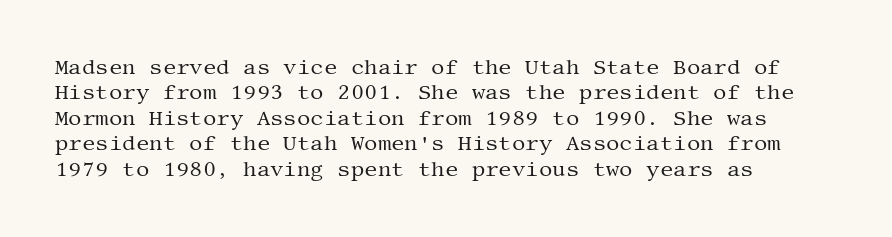
{"italic": "no", "bold": "no", "underline": "no", "align": "left", "line_spacing_ratio": 1.21, "letter_spacing": "normal", "letter_spacing_em": 0.0, "glyph_px": 21}
